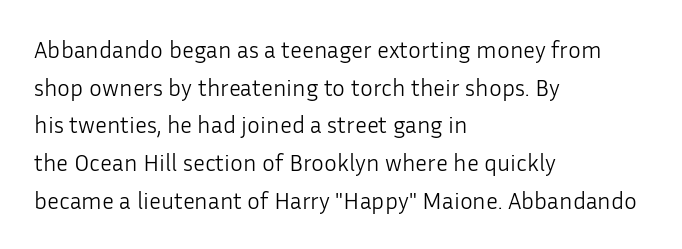
{"italic": "no", "bold": "no", "underline": "no", "align": "left", "line_spacing": "normal", "line_spacing_ratio": 1.57, "letter_spacing": "normal", "letter_spacing_em": 0.0, "glyph_px": 24}
